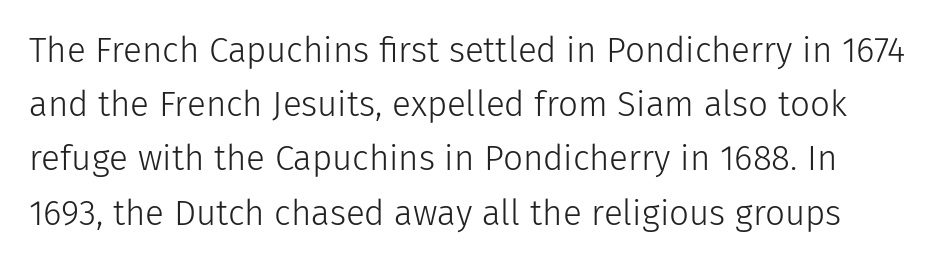
{"serif": "no", "italic": "no", "bold": "no", "weight": "light", "width": "normal", "stroke_contrast": "low", "x_height": "medium", "monospaced": "no", "underline": "no", "line_spacing": "normal", "line_spacing_ratio": 1.55, "letter_spacing": "normal", "letter_spacing_em": 0.0, "glyph_px": 35}
